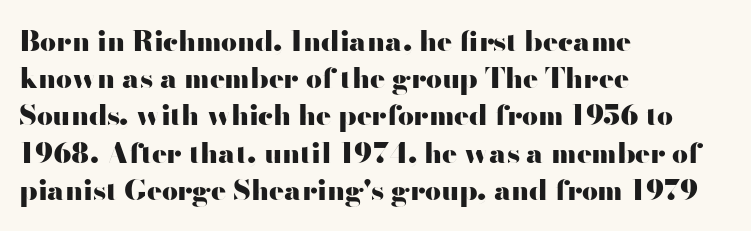
The image shows 28 px heavy, wide type, upright; set left-aligned, normal line spacing (1.33x), normal letter spacing, not underlined; high stroke contrast and a small x-height.
